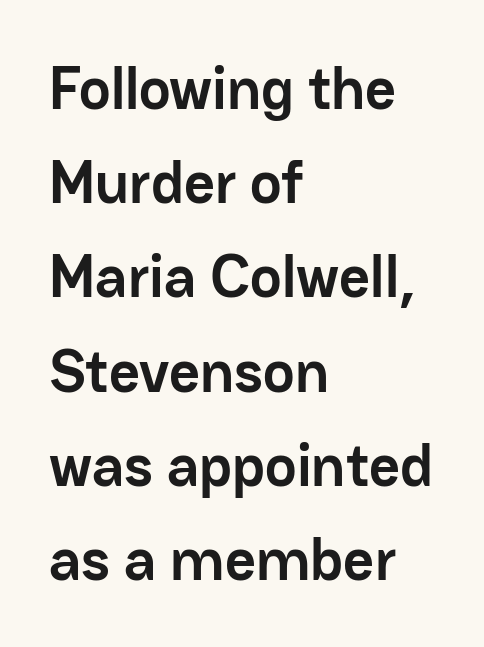
{"serif": "no", "italic": "no", "bold": "yes", "weight": "semibold", "width": "normal", "stroke_contrast": "low", "x_height": "medium", "monospaced": "no", "underline": "no", "align": "left", "line_spacing": "normal", "line_spacing_ratio": 1.57, "letter_spacing": "normal", "letter_spacing_em": 0.0, "glyph_px": 60}
